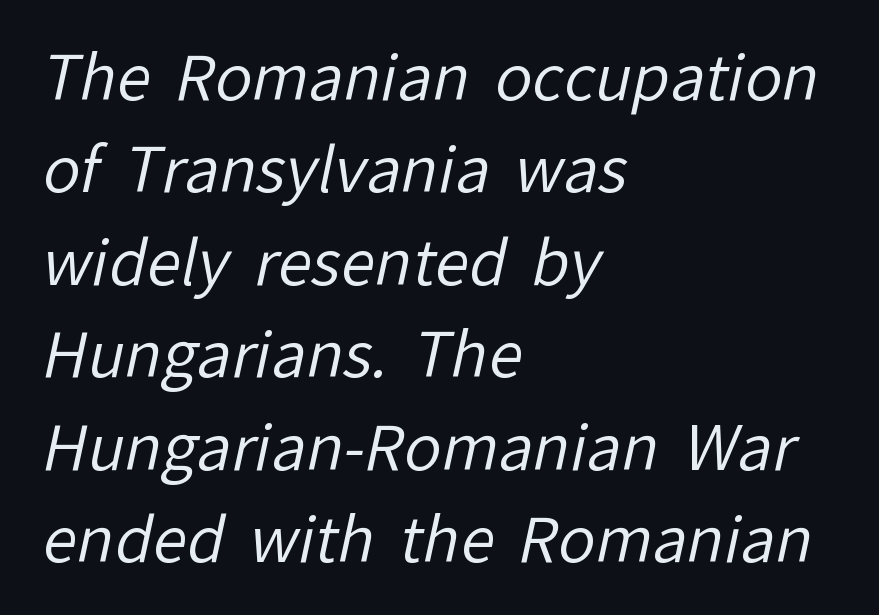
Q: Is the text bold? A: No.
Q: Is the typeface a serif or a sans-serif typeface? A: Sans-serif.
Q: Is the text underlined? A: No.
Q: How is the paragraph aligned? A: Left-aligned.
Q: Is the spacing between letters normal or unusually wide? A: Normal.
Q: Is the spacing between lines tight, normal or loose? A: Normal.
Q: Width (condensed, normal, or wide)? A: Normal.
Q: Stroke contrast? A: Low.
Q: x-height? A: Medium.
Q: Monospaced? A: No.
